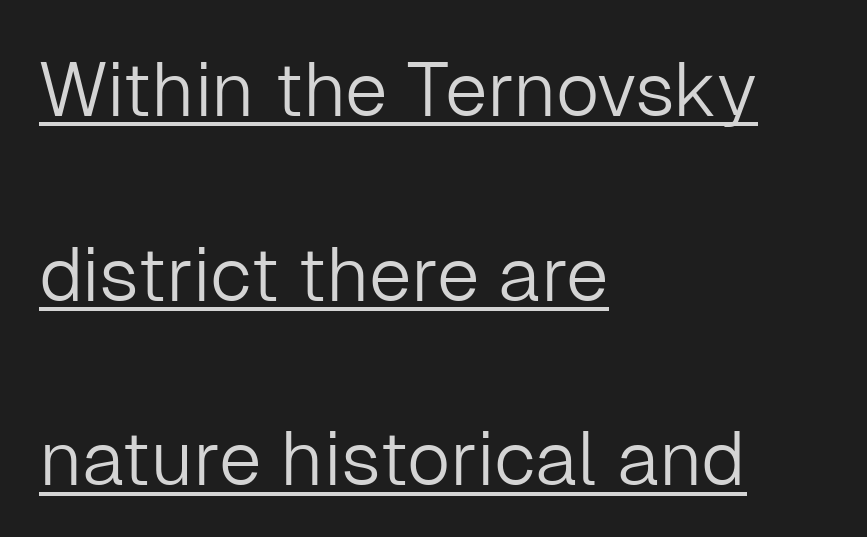
Q: Is the text bold? A: No.
Q: Is the text italic (slanted)? A: No, it is upright.
Q: Is the typeface a serif or a sans-serif typeface? A: Sans-serif.
Q: Is the text underlined? A: Yes.
Q: How is the paragraph aligned? A: Left-aligned.
Q: Is the spacing between letters normal or unusually wide? A: Normal.
Q: Is the spacing between lines tight, normal or loose? A: Loose.
Q: Width (condensed, normal, or wide)? A: Normal.
Q: Stroke contrast? A: Low.
Q: x-height? A: Medium.
Q: Monospaced? A: No.
